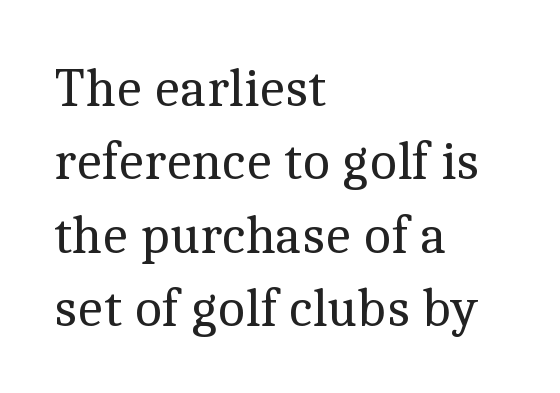
Q: Is the text bold? A: No.
Q: Is the text italic (slanted)? A: No, it is upright.
Q: Is the typeface a serif or a sans-serif typeface? A: Serif.
Q: Is the text underlined? A: No.
Q: How is the paragraph aligned? A: Left-aligned.
Q: Is the spacing between letters normal or unusually wide? A: Normal.
Q: Is the spacing between lines tight, normal or loose? A: Normal.
Q: Width (condensed, normal, or wide)? A: Normal.
Q: x-height? A: Medium.
Q: Monospaced? A: No.
